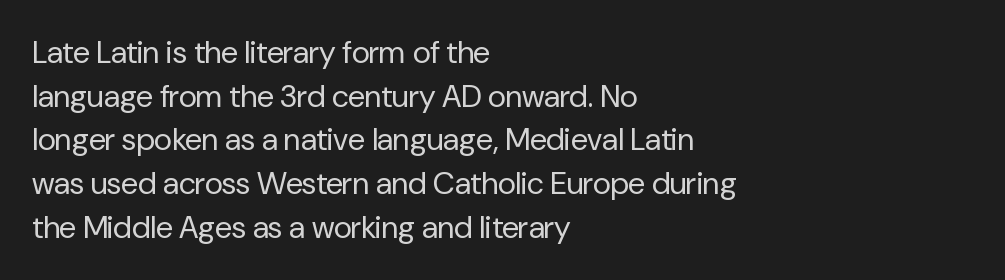
The image shows 31 px regular-weight sans-serif type, upright; set left-aligned, normal line spacing (1.41x), normal letter spacing, not underlined; low stroke contrast and a medium x-height.
